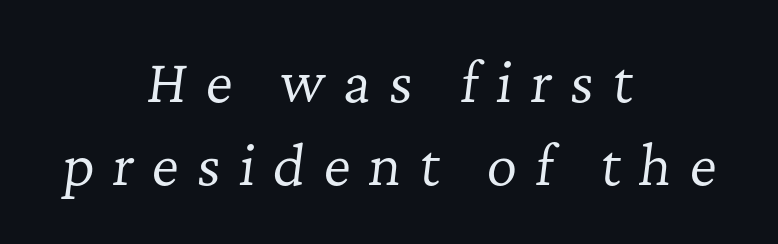
The face used here is seriffed, in the tradition of book romans. The designer left line spacing at the default. The typography opts for an oblique posture over an upright one. Summary of weight: not heavy and not bold. Leftover space on each line is divided equally before and after the words.
